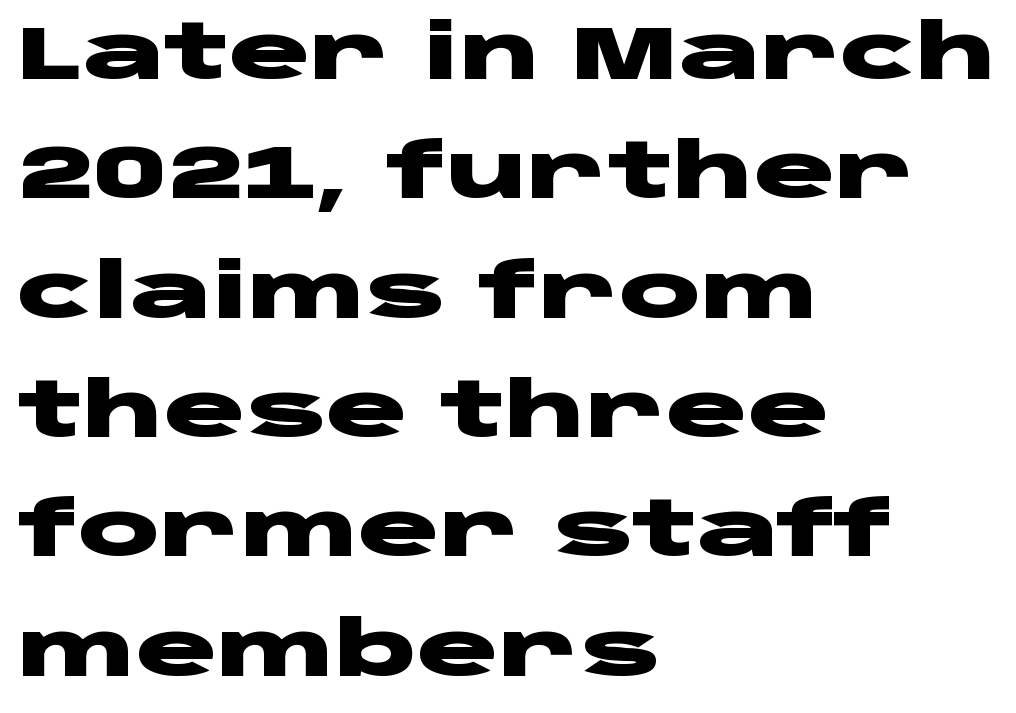
Each letter keeps its own natural width here, so spacing adapts to shape. Classification — sans serif. The letters stand upright; this is a roman face. Chunky letters — that's bold for sure.
